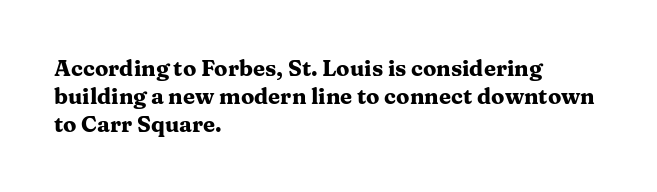
The image shows 22 px bold type, upright; set left-aligned, normal line spacing (1.27x), normal letter spacing, not underlined.
